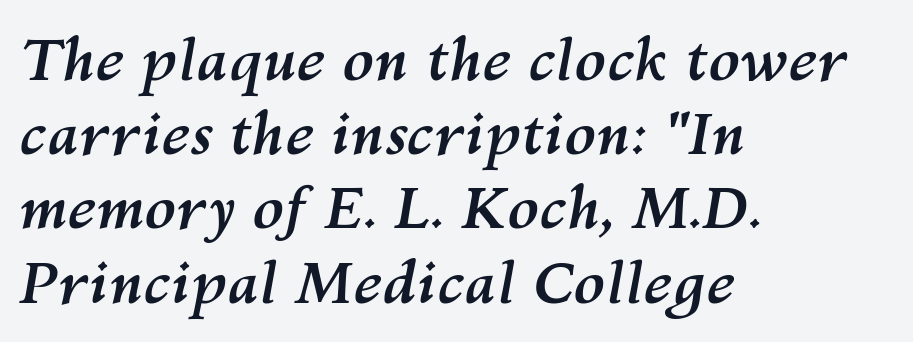
The image shows 58 px semibold type, italic (leaning right); set left-aligned, normal line spacing (1.28x), normal letter spacing, not underlined; medium stroke contrast and a medium x-height.
